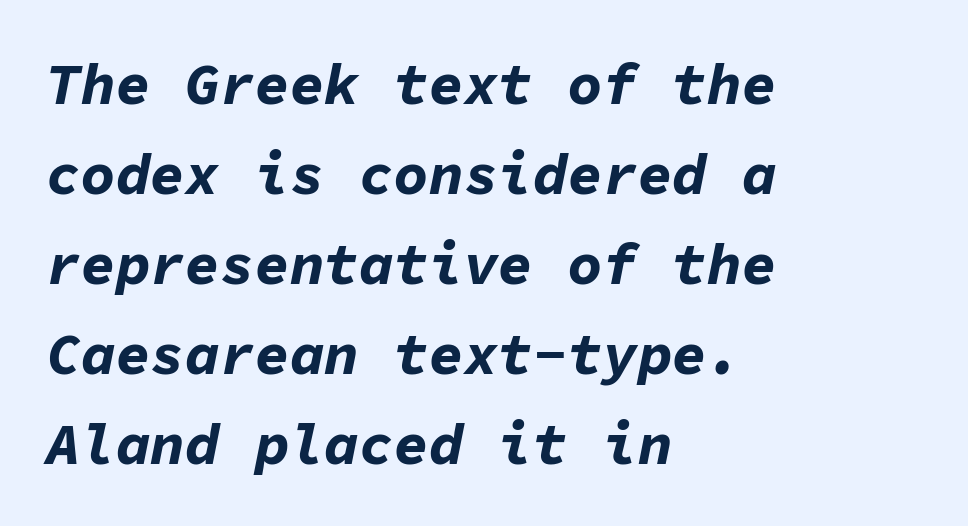
The image shows 58 px bold type, italic (leaning right), monospaced; set left-aligned, normal line spacing (1.55x), normal letter spacing, not underlined; low stroke contrast and a medium x-height.
